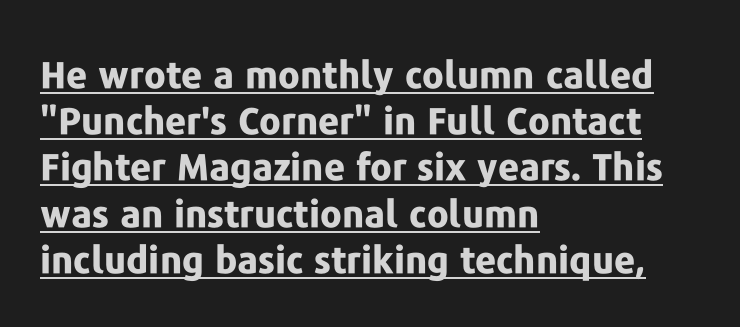
The image shows 37 px bold sans-serif type, upright; set left-aligned, normal line spacing (1.25x), normal letter spacing, underlined; low stroke contrast and a medium x-height.
